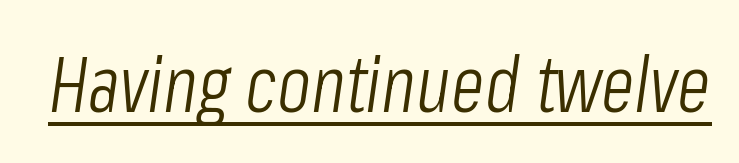
The image shows 78 px light, condensed type, italic (leaning right); set normal letter spacing, underlined; low stroke contrast and a medium x-height.
